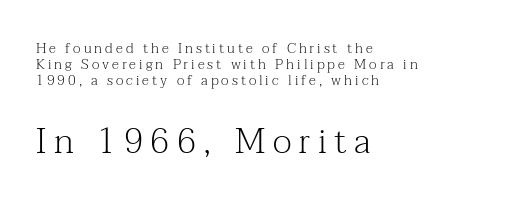
The image shows 35 px light serif type, upright; set left-aligned, tight line spacing (1.13x), unusually wide letter spacing (+0.21 em), not underlined; the second (bottom) block is 2.5x larger; medium stroke contrast and a medium x-height.
